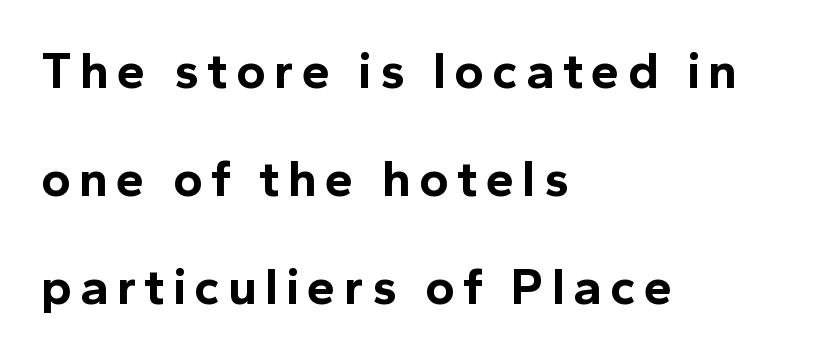
{"serif": "no", "italic": "no", "bold": "yes", "weight": "bold", "width": "normal", "x_height": "medium", "monospaced": "no", "underline": "no", "align": "left", "line_spacing": "loose", "line_spacing_ratio": 2.12, "glyph_px": 51}
